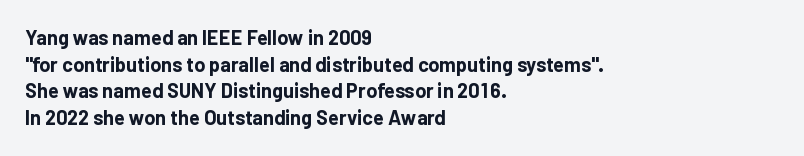
The typography opts for an upright posture over an oblique one. A classic flush-left, rag-right setting is used for this passage. Words appear dense and cohesive because spacing is normal. A full-strength bold gives these letters their thick strokes. Rule under the text: the space is simply empty.
